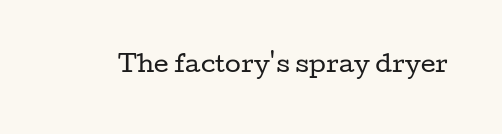
The type is set solid horizontally, with unmodified tracking. Words float on clear page, feet unadorned. A quiet, ordinary-to-light weight characterises the typeface. The type sits square on the baseline with zero lean.
